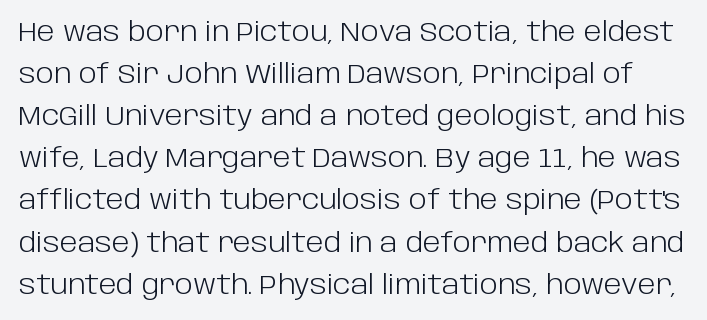
The words here are not underlined. No heavy texture on the line: the type isn't bold. Interline gaps are of average width in this sample. No extra tracking has been applied to these lines.
